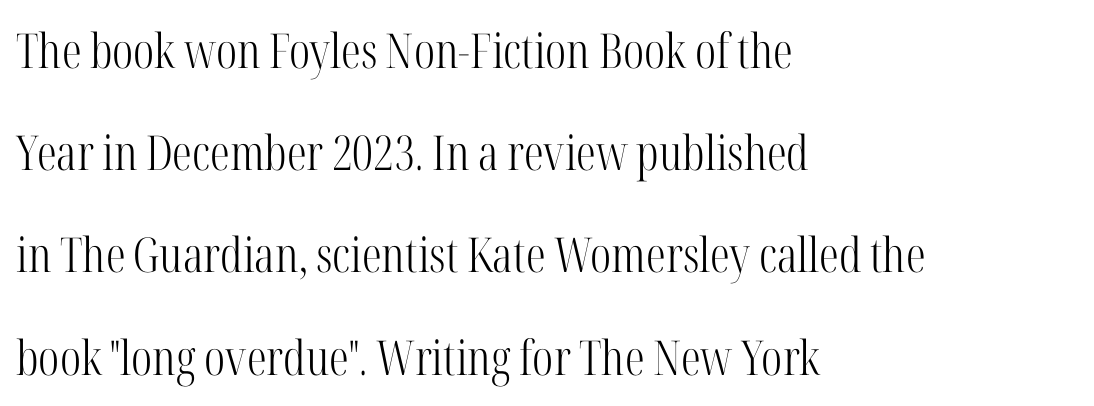
Q: Is the text bold? A: No.
Q: Is the text italic (slanted)? A: No, it is upright.
Q: Is the typeface a serif or a sans-serif typeface? A: Serif.
Q: Is the text underlined? A: No.
Q: How is the paragraph aligned? A: Left-aligned.
Q: Is the spacing between letters normal or unusually wide? A: Normal.
Q: Is the spacing between lines tight, normal or loose? A: Loose.
Q: Width (condensed, normal, or wide)? A: Condensed.
Q: Stroke contrast? A: High.
Q: x-height? A: Medium.
Q: Monospaced? A: No.
